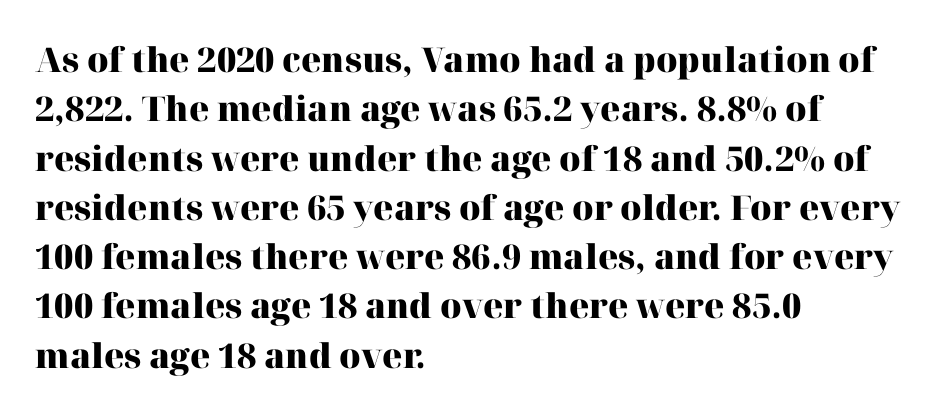
The image shows 34 px heavy serif type, upright; set left-aligned, normal line spacing (1.45x), normal letter spacing, not underlined; high stroke contrast and a medium x-height.
